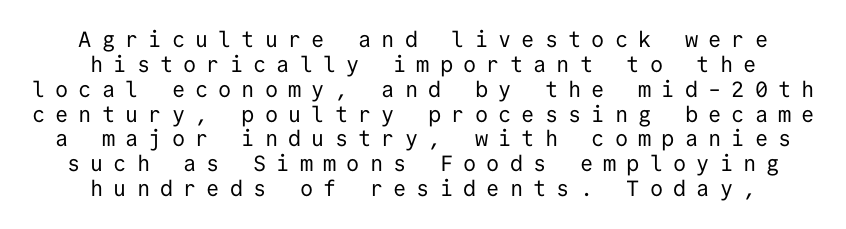
The image shows 22 px text type, upright; set centered, tight line spacing (1.13x), unusually wide letter spacing (+0.46 em), not underlined.
